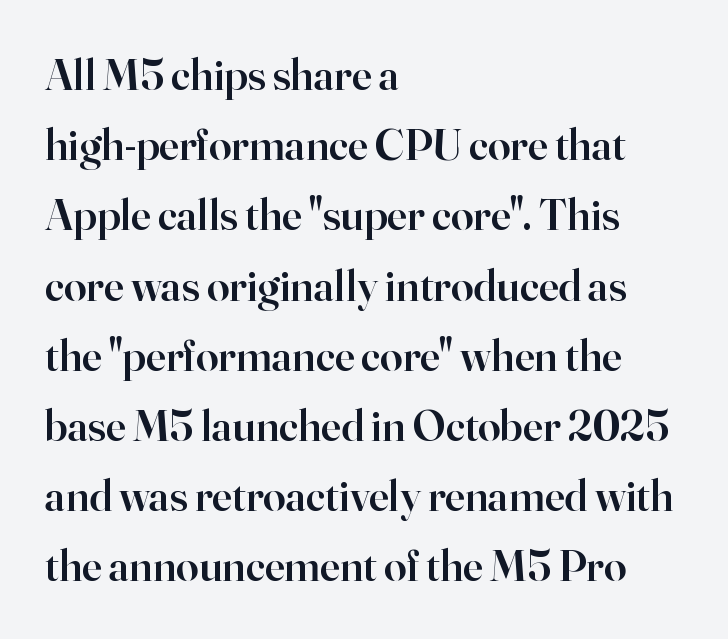
The image shows 45 px semibold serif type, upright; set left-aligned, normal line spacing (1.56x), normal letter spacing, not underlined; high stroke contrast and a small x-height.
